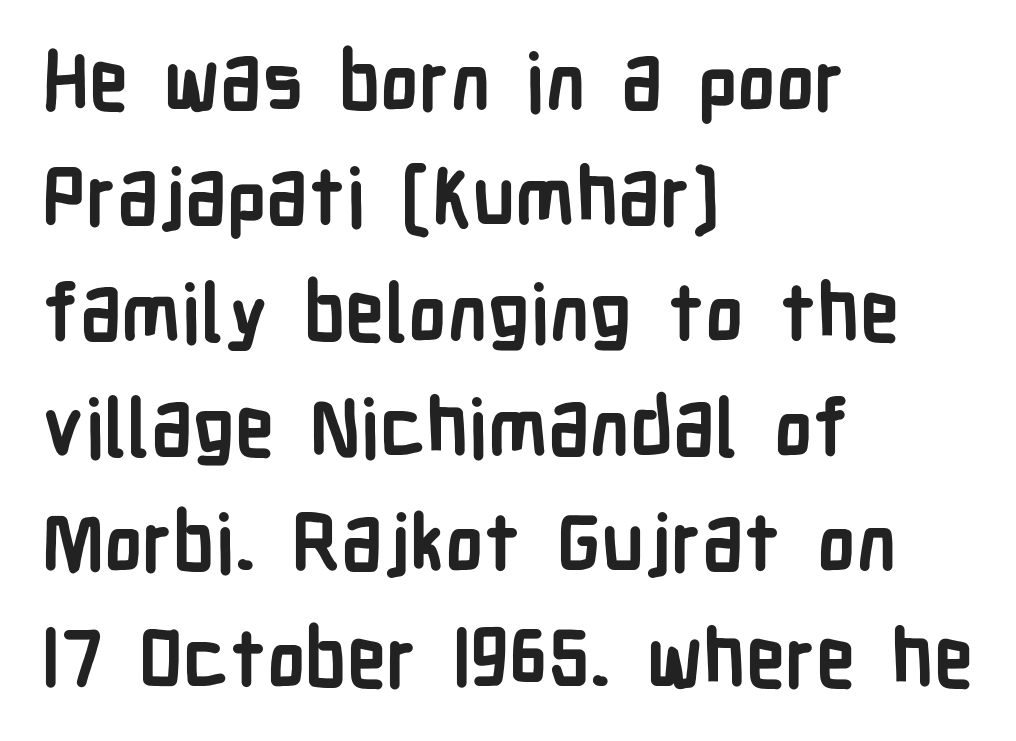
Typographically, this falls in the sans-serif category. Notice how the passage keeps a crisp vertical edge on the left only. Strokes here are thick enough to call this a true bold. The passage shown stacks its lines at a standard gap. In terms of posture, this sample is upright.
